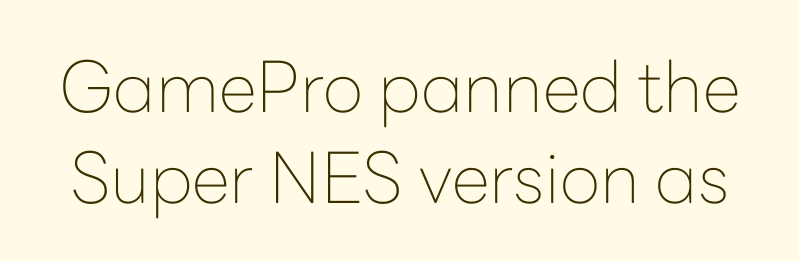
{"serif": "no", "italic": "no", "bold": "no", "weight": "thin", "width": "normal", "stroke_contrast": "low", "x_height": "medium", "monospaced": "no", "underline": "no", "line_spacing": "normal", "line_spacing_ratio": 1.3, "letter_spacing": "normal", "letter_spacing_em": 0.0, "glyph_px": 70}
